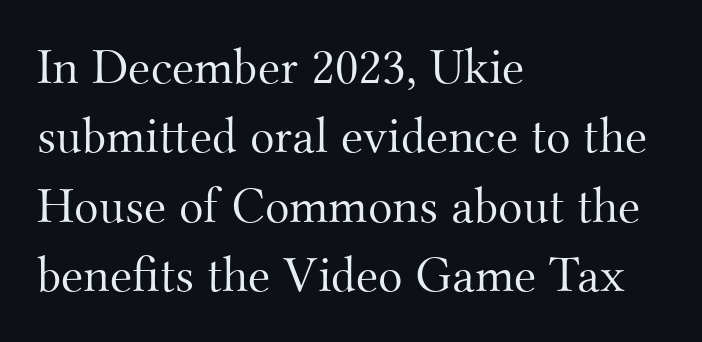
{"serif": "yes", "italic": "no", "bold": "no", "weight": "light", "width": "normal", "stroke_contrast": "medium", "x_height": "small", "monospaced": "no", "underline": "no", "align": "left", "line_spacing": "normal", "line_spacing_ratio": 1.36, "letter_spacing": "normal", "letter_spacing_em": 0.0, "glyph_px": 51}
